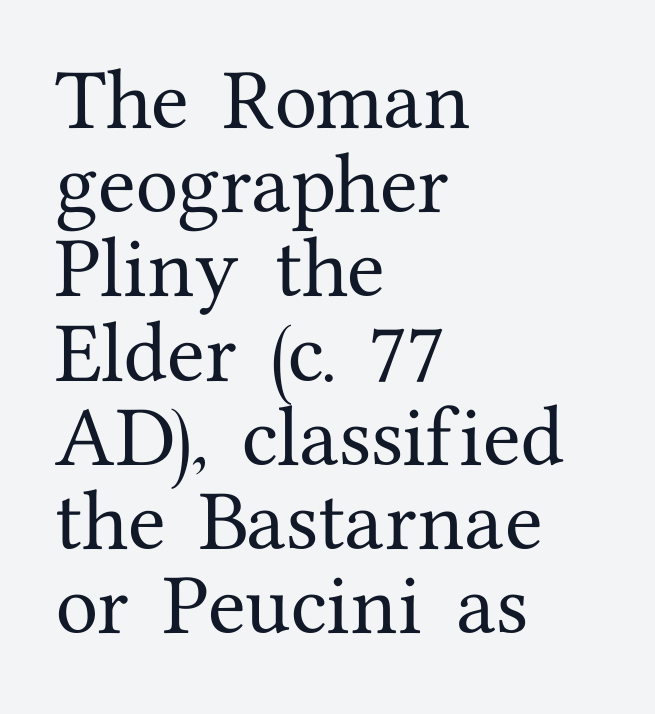
{"serif": "yes", "italic": "no", "width": "normal", "stroke_contrast": "medium", "x_height": "medium", "monospaced": "no", "underline": "no", "align": "left", "line_spacing_ratio": 1.22, "letter_spacing": "normal", "letter_spacing_em": 0.0, "glyph_px": 69}
